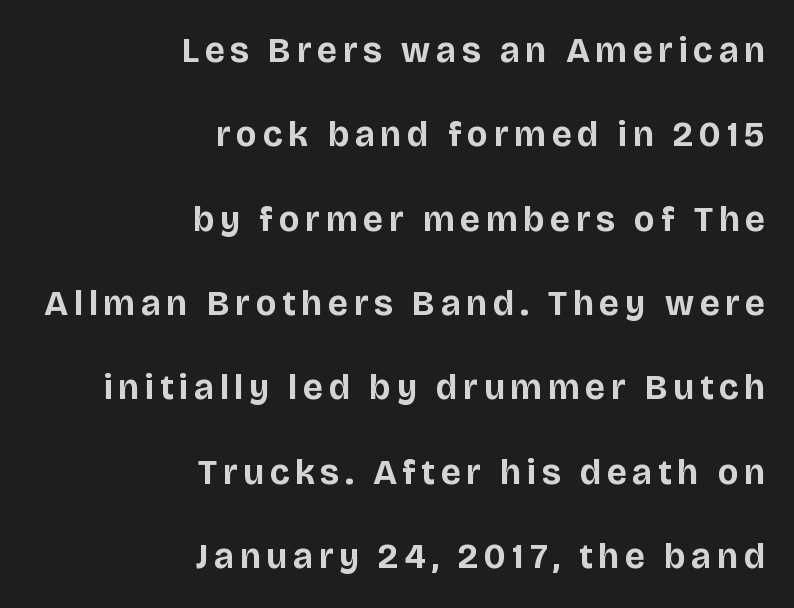
The space between consecutive lines is lavish. Does the copy run flush right? Yes — the right margin is perfectly even. A full-strength bold gives these letters their thick strokes. The letters carry no serifs — their stems end cleanly without finishing strokes.
